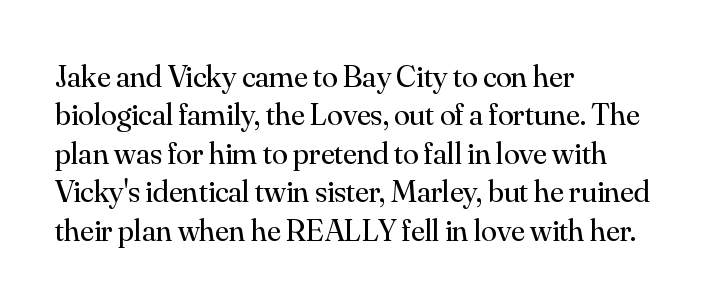
Q: Is the text bold? A: No.
Q: Is the text italic (slanted)? A: No, it is upright.
Q: Is the typeface a serif or a sans-serif typeface? A: Serif.
Q: Is the text underlined? A: No.
Q: How is the paragraph aligned? A: Left-aligned.
Q: Is the spacing between letters normal or unusually wide? A: Normal.
Q: Width (condensed, normal, or wide)? A: Normal.
Q: Stroke contrast? A: Medium.
Q: x-height? A: Small.
Q: Monospaced? A: No.
